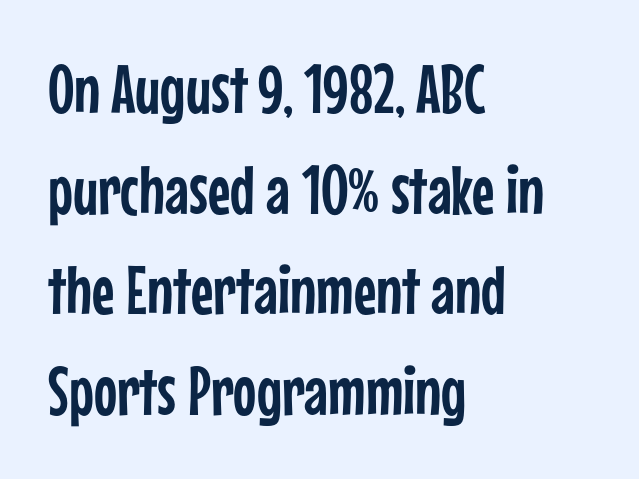
Do the characters align in a grid? No, the font is proportional. This sample uses a sans-serif face. Quick note: underline off. A student would call this left alignment; a typographer would say flush left, rag right. Spacing between characters is what you'd get straight out of the box. Regarding leading, the lines here are spaced in the standard way.
